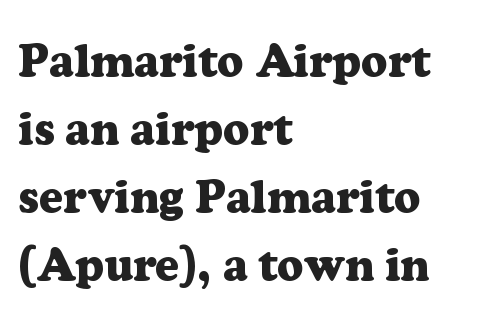
Q: Is the text bold? A: Yes.
Q: Is the text italic (slanted)? A: No, it is upright.
Q: Is the typeface a serif or a sans-serif typeface? A: Serif.
Q: Is the text underlined? A: No.
Q: How is the paragraph aligned? A: Left-aligned.
Q: Is the spacing between letters normal or unusually wide? A: Normal.
Q: Is the spacing between lines tight, normal or loose? A: Normal.
Q: Width (condensed, normal, or wide)? A: Normal.
Q: Stroke contrast? A: Low.
Q: x-height? A: Medium.
Q: Monospaced? A: No.
